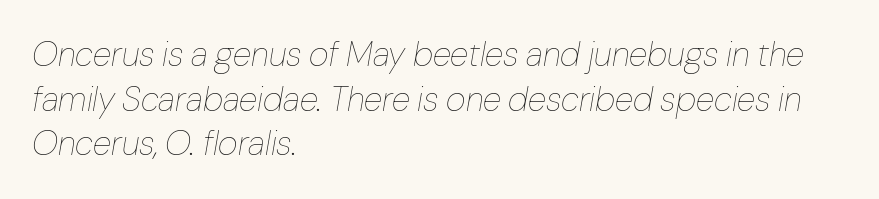
The image shows 34 px thin type, italic (leaning right); set left-aligned, normal line spacing (1.31x), normal letter spacing, not underlined; low stroke contrast and a medium x-height.
